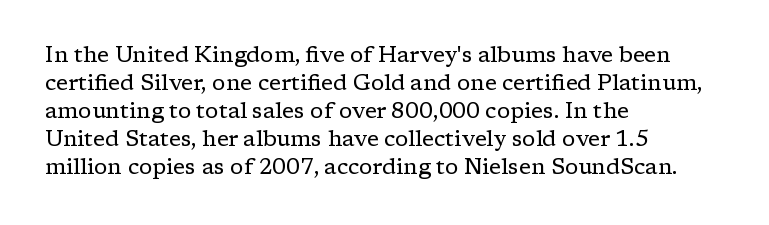
The image shows 22 px text type, upright; set left-aligned, normal line spacing (1.27x), normal letter spacing, not underlined.
